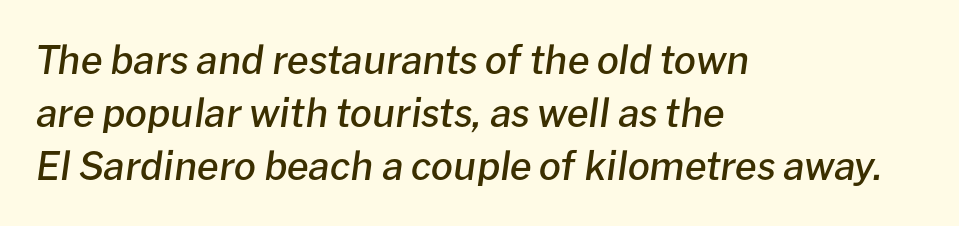
{"italic": "yes", "lean": "right", "slant_degrees": 8, "bold": "semi", "weight": "semibold", "width": "normal", "stroke_contrast": "low", "x_height": "medium", "monospaced": "no", "underline": "no", "align": "left", "line_spacing": "normal", "line_spacing_ratio": 1.36, "letter_spacing": "normal", "letter_spacing_em": 0.0, "glyph_px": 39}
